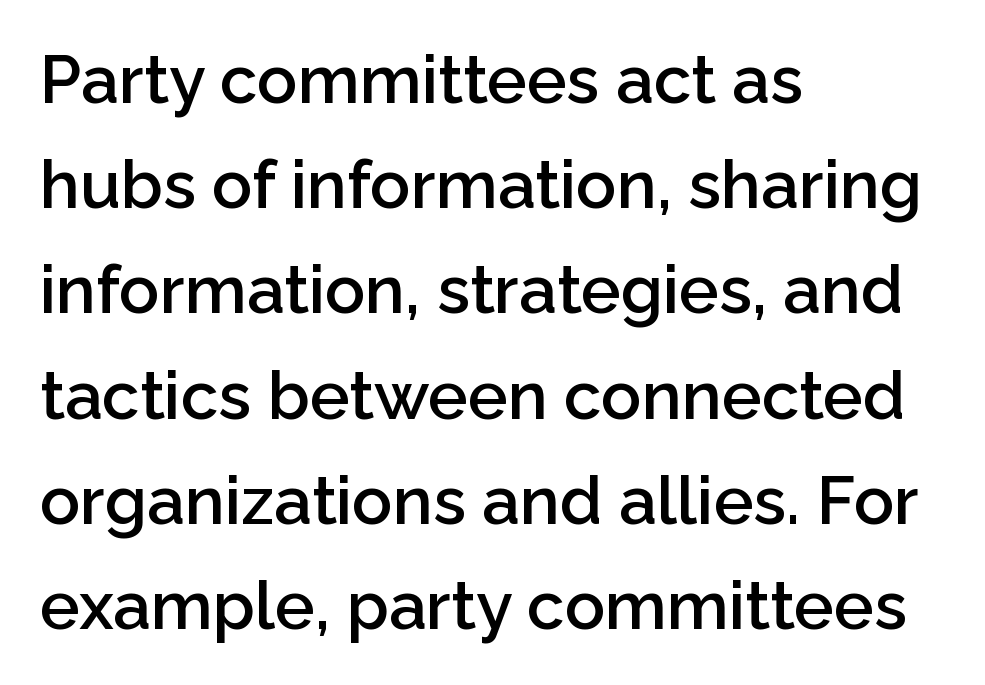
{"serif": "no", "italic": "no", "bold": "semi", "weight": "semibold", "width": "normal", "stroke_contrast": "low", "x_height": "medium", "monospaced": "no", "underline": "no", "align": "left", "line_spacing": "normal", "line_spacing_ratio": 1.57, "letter_spacing": "normal", "letter_spacing_em": 0.0, "glyph_px": 67}
